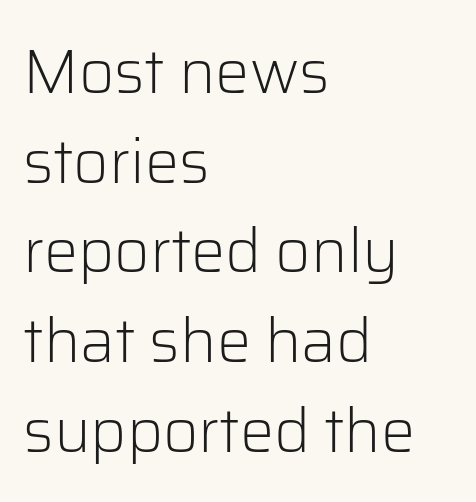
The image shows 61 px light sans-serif type, upright; set left-aligned, normal line spacing (1.47x), normal letter spacing, not underlined; low stroke contrast and a medium x-height.
